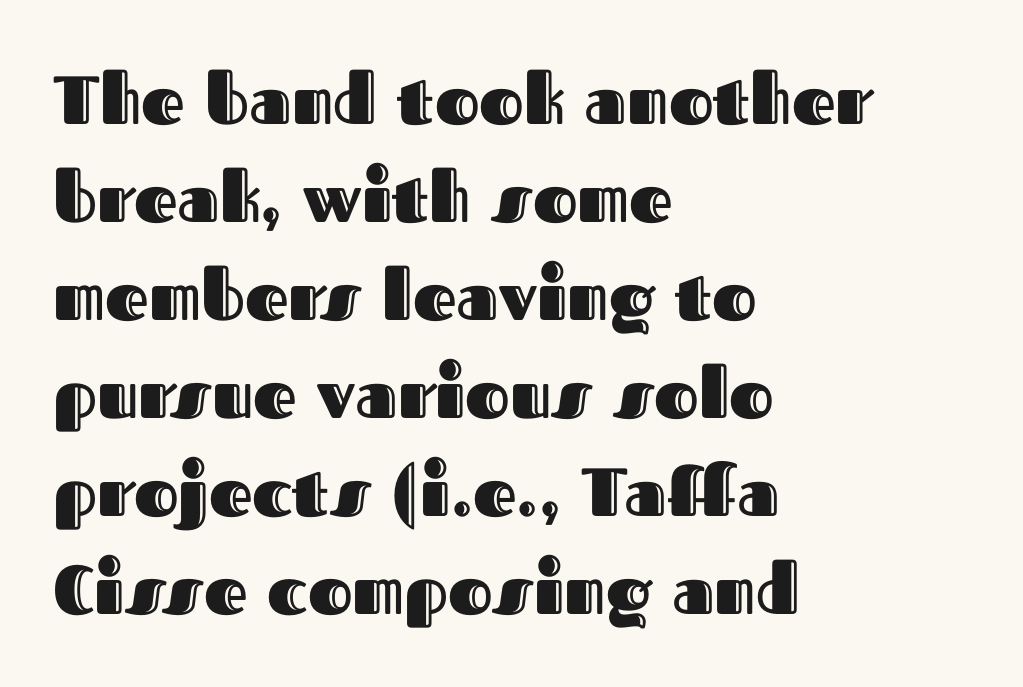
Q: Is the text italic (slanted)? A: No, it is upright.
Q: Is the text underlined? A: No.
Q: How is the paragraph aligned? A: Left-aligned.
Q: Is the spacing between letters normal or unusually wide? A: Normal.
Q: Is the spacing between lines tight, normal or loose? A: Normal.
Q: Width (condensed, normal, or wide)? A: Normal.
Q: x-height? A: Medium.
Q: Monospaced? A: No.
